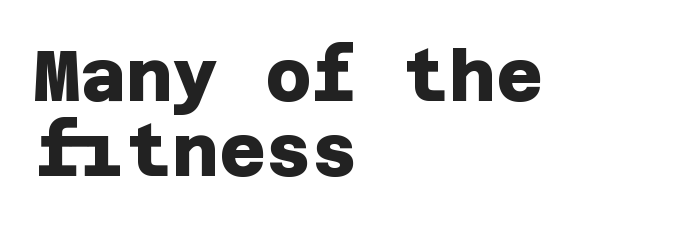
You'd pick this weight for a headline — it's a proper bold. This rendering leaves character spacing at its baseline value. Whoever set this chose condensed vertical rhythm over breathing room. Anything drawn beneath the words? Only blank space.
